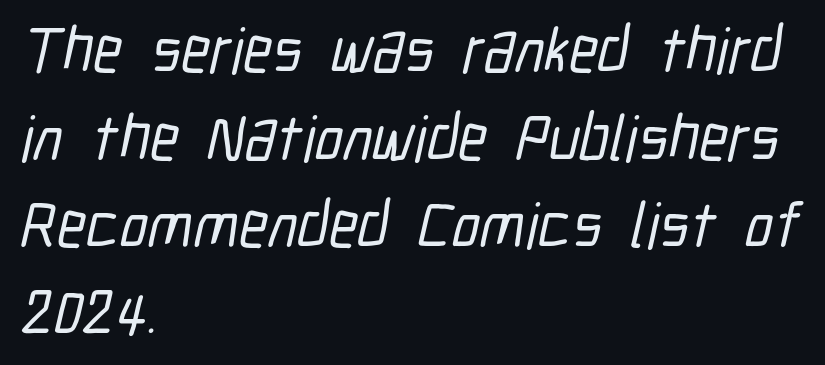
{"serif": "no", "width": "condensed", "stroke_contrast": "low", "x_height": "medium", "monospaced": "no", "underline": "no", "align": "left", "line_spacing": "normal", "line_spacing_ratio": 1.37, "letter_spacing": "normal", "letter_spacing_em": 0.0, "glyph_px": 64}
